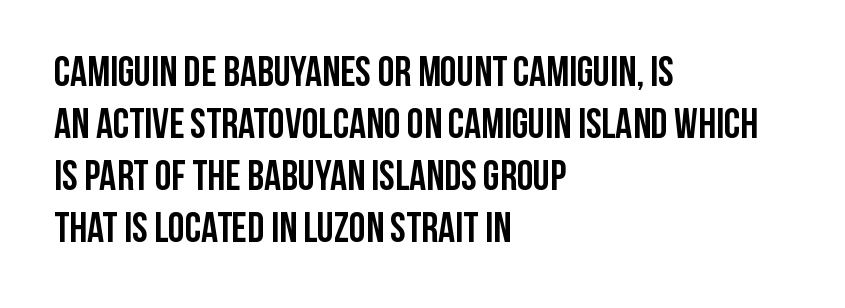
{"serif": "no", "italic": "no", "bold": "yes", "weight": "semibold", "width": "condensed", "stroke_contrast": "low", "x_height": "large", "monospaced": "no", "underline": "no", "align": "left", "line_spacing_ratio": 1.24, "letter_spacing": "normal", "letter_spacing_em": 0.0, "glyph_px": 42}
